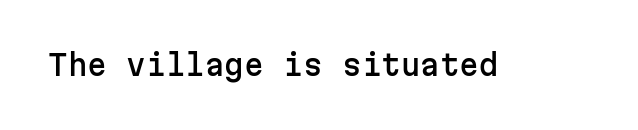
{"serif": "no", "italic": "no", "width": "normal", "stroke_contrast": "low", "x_height": "medium", "monospaced": "yes", "underline": "no", "letter_spacing": "normal", "letter_spacing_em": 0.0, "glyph_px": 28}
